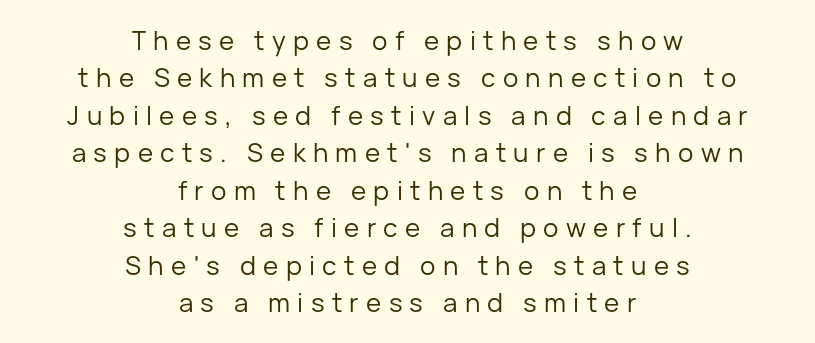
Which margin do the lines hug? Neither — every line sits in the middle. The specimen reads as upright at a glance. Each new line begins a customary step beneath the previous one. Plain, unruled lines of type. These glyphs show unthickened strokes, regular width or finer.
